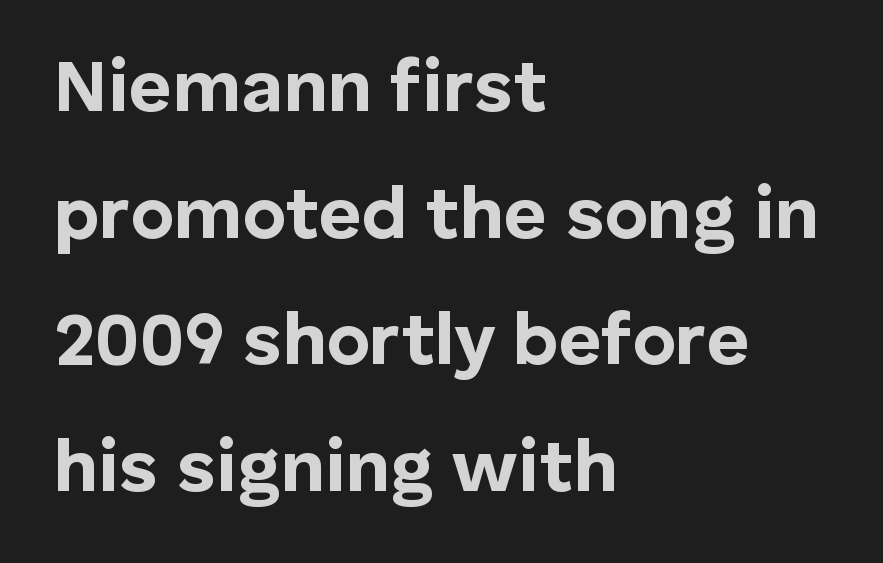
The image shows 74 px bold sans-serif type, upright; set left-aligned, line spacing 1.71x, normal letter spacing, not underlined; low stroke contrast and a medium x-height.
